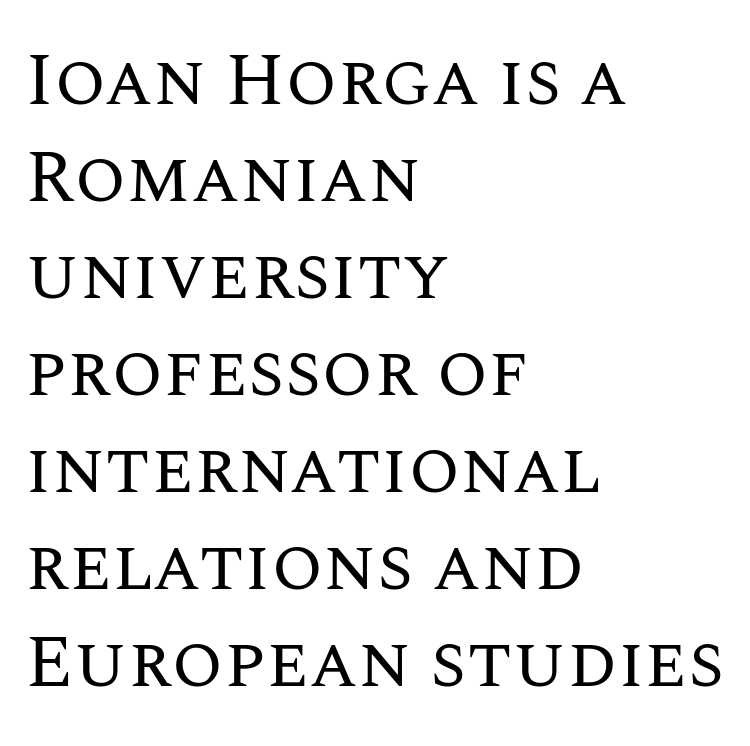
The letters sit at their default tracking, neither squeezed nor spread. This block has exactly the height ordinary leading produces. The letters advance in unequal steps, a hallmark of proportional type. Do the letters lean? They stand straight. These glyphs show unthickened strokes, regular width or finer.
